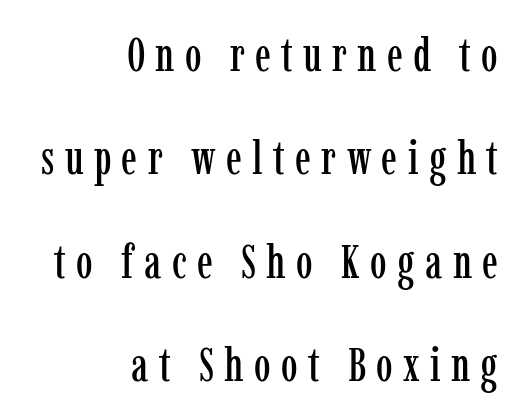
Q: Is the text italic (slanted)? A: No, it is upright.
Q: Is the typeface a serif or a sans-serif typeface? A: Serif.
Q: Is the text underlined? A: No.
Q: How is the paragraph aligned? A: Right-aligned.
Q: Is the spacing between letters normal or unusually wide? A: Unusually wide.
Q: Is the spacing between lines tight, normal or loose? A: Loose.
Q: Width (condensed, normal, or wide)? A: Condensed.
Q: Stroke contrast? A: Low.
Q: x-height? A: Medium.
Q: Monospaced? A: No.
